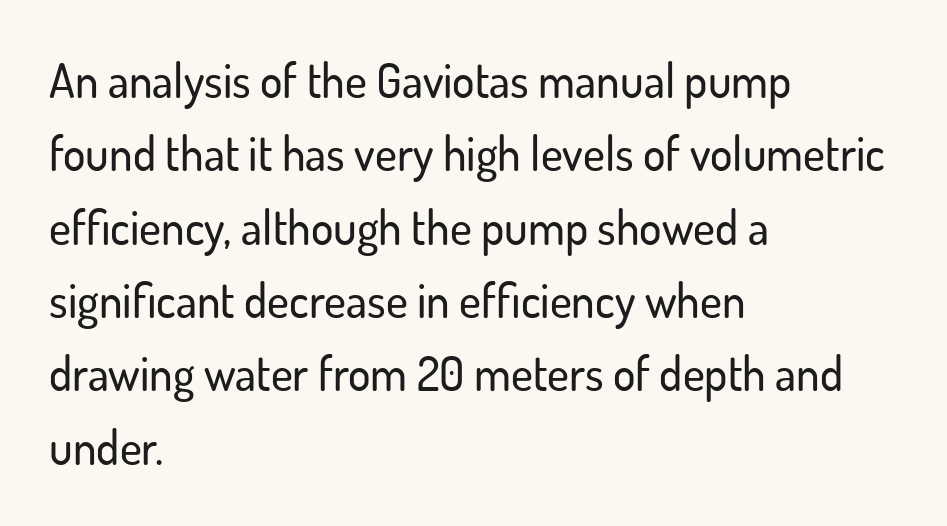
Think of a printed novel: that variable character pitch is what you see here. Honestly, the row spacing looks completely unremarkable. Ordinary non-slanted type is in use. Line starts are locked; line ends wander. These lines are composed in type without serifs. The line texture is even and compact thanks to regular tracking.
